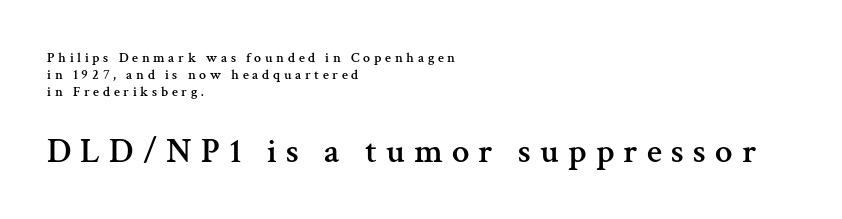
Q: Is the text italic (slanted)? A: No, it is upright.
Q: Is the typeface a serif or a sans-serif typeface? A: Serif.
Q: Is the text underlined? A: No.
Q: How is the paragraph aligned? A: Left-aligned.
Q: Is the spacing between letters normal or unusually wide? A: Unusually wide.
Q: Which block of text is set in a larger size, the first (top) or the second (bottom)? A: The second (bottom) one.
Q: Width (condensed, normal, or wide)? A: Normal.
Q: Stroke contrast? A: Medium.
Q: x-height? A: Medium.
Q: Monospaced? A: No.
